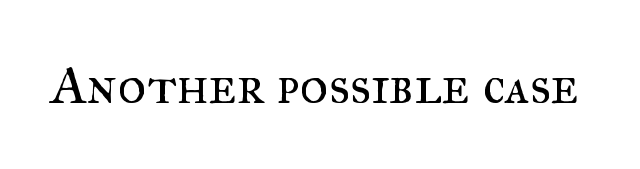
Q: Is the text bold? A: No.
Q: Is the text italic (slanted)? A: No, it is upright.
Q: Is the typeface a serif or a sans-serif typeface? A: Serif.
Q: Is the text underlined? A: No.
Q: Is the spacing between letters normal or unusually wide? A: Normal.
Q: Width (condensed, normal, or wide)? A: Normal.
Q: Stroke contrast? A: Medium.
Q: x-height? A: Small.
Q: Monospaced? A: No.
